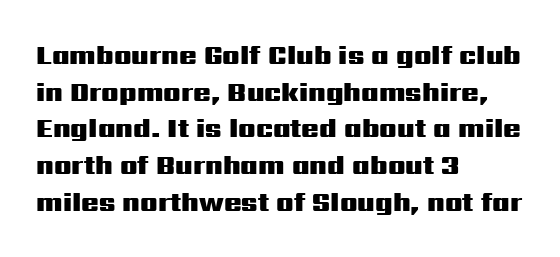
Caption: multi-line text, flush left, ragged right. Look at the tracking — it's just the regular setting, nothing added. Upright lettering throughout. The passage shown is emphatically bold. The passage shown is not underscored anywhere.
